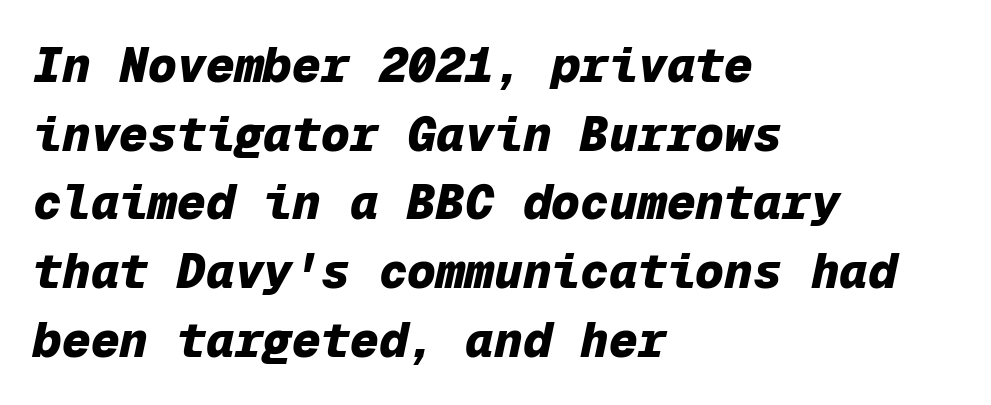
The image shows 48 px heavy type, italic (leaning right), monospaced; set left-aligned, normal line spacing (1.43x), normal letter spacing, not underlined; low stroke contrast and a medium x-height.
